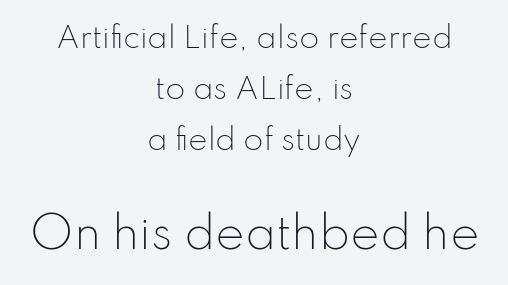
Q: Is the text bold? A: No.
Q: Is the text italic (slanted)? A: No, it is upright.
Q: Is the typeface a serif or a sans-serif typeface? A: Sans-serif.
Q: Is the text underlined? A: No.
Q: How is the paragraph aligned? A: Centered.
Q: Is the spacing between letters normal or unusually wide? A: Normal.
Q: Which block of text is set in a larger size, the first (top) or the second (bottom)? A: The second (bottom) one.
Q: Width (condensed, normal, or wide)? A: Normal.
Q: Stroke contrast? A: Low.
Q: x-height? A: Small.
Q: Monospaced? A: No.
